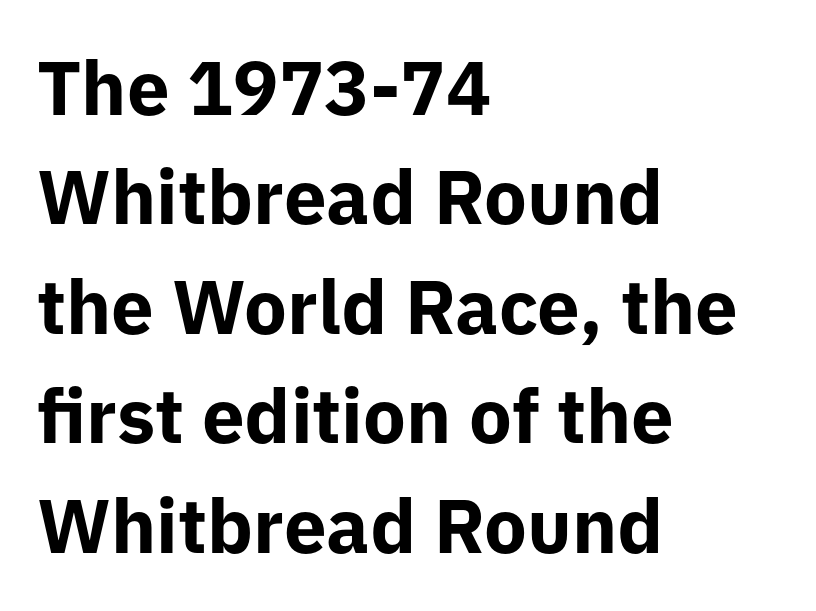
Q: Is the text bold? A: Yes.
Q: Is the text italic (slanted)? A: No, it is upright.
Q: Is the typeface a serif or a sans-serif typeface? A: Sans-serif.
Q: Is the text underlined? A: No.
Q: How is the paragraph aligned? A: Left-aligned.
Q: Is the spacing between letters normal or unusually wide? A: Normal.
Q: Is the spacing between lines tight, normal or loose? A: Normal.
Q: Width (condensed, normal, or wide)? A: Normal.
Q: Stroke contrast? A: Low.
Q: x-height? A: Medium.
Q: Monospaced? A: No.
